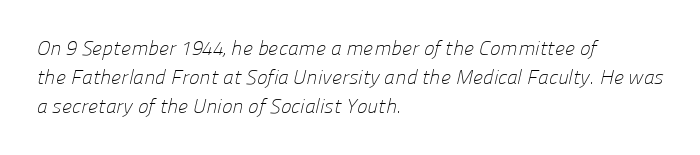
Compared with typical body copy, the letter spacing here is the same. These lines are set flush left with a ragged right edge. Is there much room between lines? A standard amount, neither cramped nor airy. No extra ink here — the face is not bold. Unmarked baselines from the first word to the last.
